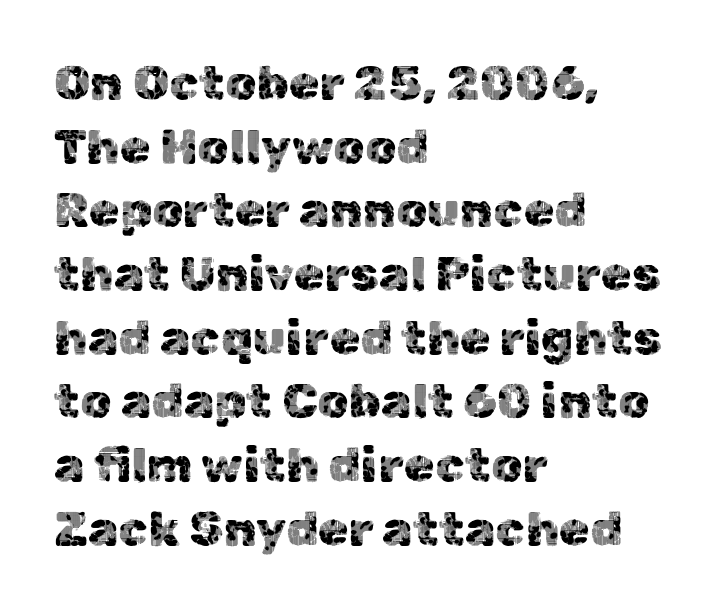
The image shows 49 px sans-serif type, upright; set left-aligned, normal line spacing (1.3x), normal letter spacing, not underlined; a medium x-height.
